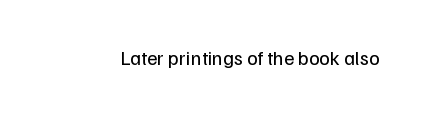
Q: Is the text bold? A: No.
Q: Is the text italic (slanted)? A: No, it is upright.
Q: Is the text underlined? A: No.
Q: Is the spacing between letters normal or unusually wide? A: Normal.
